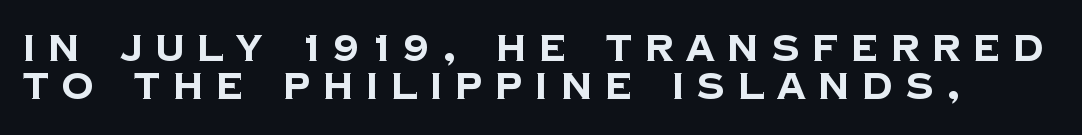
Note: no serifs on the glyphs. Each new line begins almost immediately beneath the previous one. Emphasis by weight is at full strength: bold. Decoration check: the copy has no underline. Is the letter spacing exaggerated? Yes — the characters are pushed far apart. These lines are rendered in a variable-pitch font.
